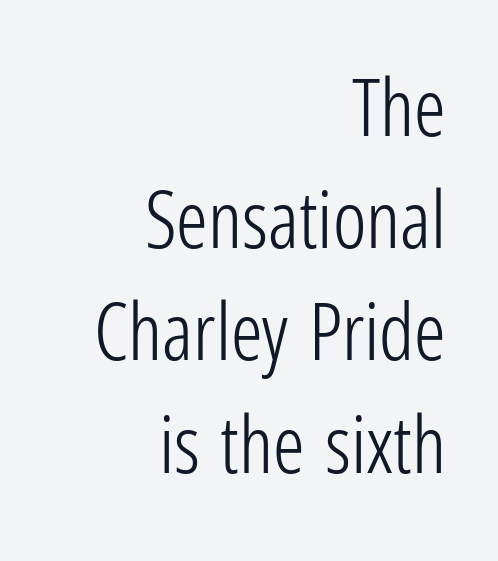
The image shows 79 px light, condensed sans-serif type, upright; set right-aligned, normal line spacing (1.42x), normal letter spacing, not underlined; low stroke contrast and a medium x-height.
